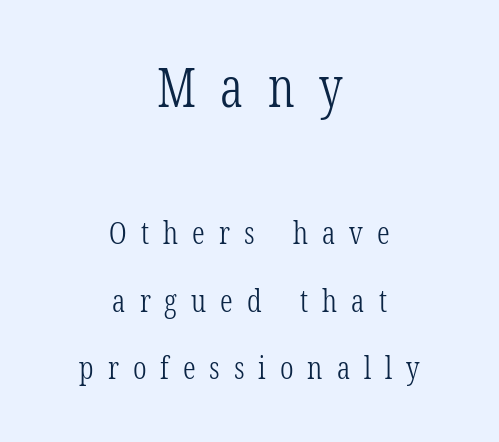
This is the regular roman posture of the typeface. Think of a printed novel: that variable character pitch is what you see here. Students, observe: this is what heavily led, spacious text looks like. Note: larger setting up top, smaller setting below. This sample is center-justified, so both line endings float freely. Is this a sans? No — the strokes have serifs.
